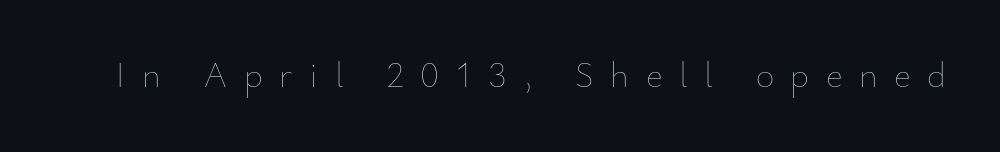
The image shows 36 px thin type, upright; set unusually wide letter spacing (+0.46 em), not underlined; low stroke contrast and a small x-height.
